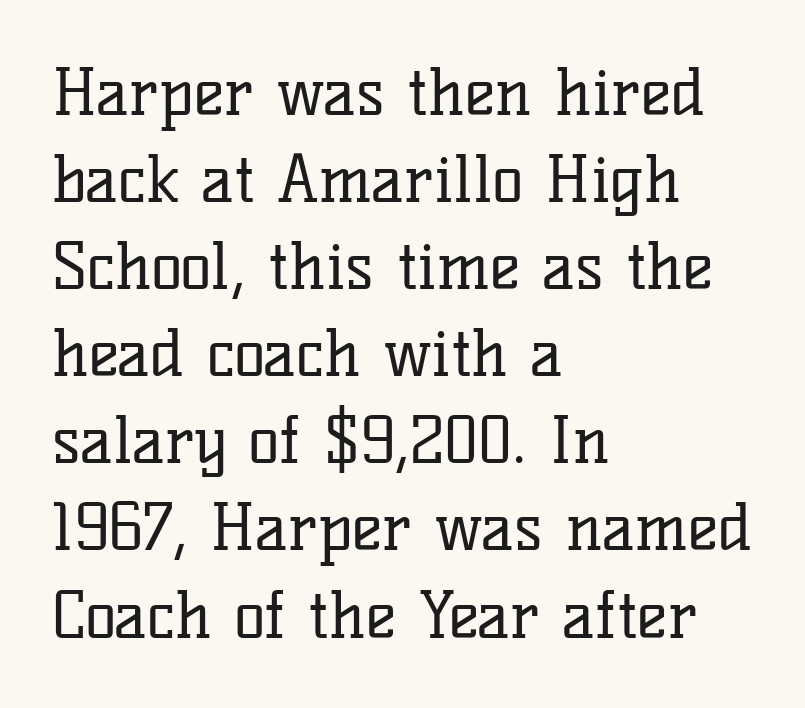
The ragged edge is on the right, which tells us the setting is flush left. The line-height multiplier appears to be the usual default. This rendering employs a face with finishing strokes, i.e., a serif. Rule under the text: the space is simply empty. Stroke mass is kept to a normal reading level or below.
